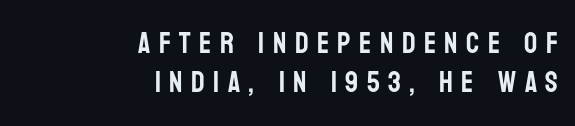
{"serif": "no", "italic": "no", "width": "condensed", "stroke_contrast": "low", "x_height": "large", "monospaced": "no", "underline": "no", "align": "right", "line_spacing": "normal", "line_spacing_ratio": 1.34, "letter_spacing": "wide", "letter_spacing_em": 0.29, "glyph_px": 29}
